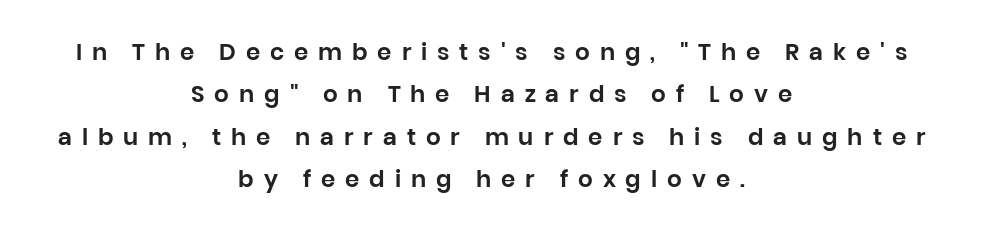
{"italic": "no", "underline": "no", "align": "center", "line_spacing_ratio": 1.84, "letter_spacing": "wide", "letter_spacing_em": 0.43, "glyph_px": 23}
